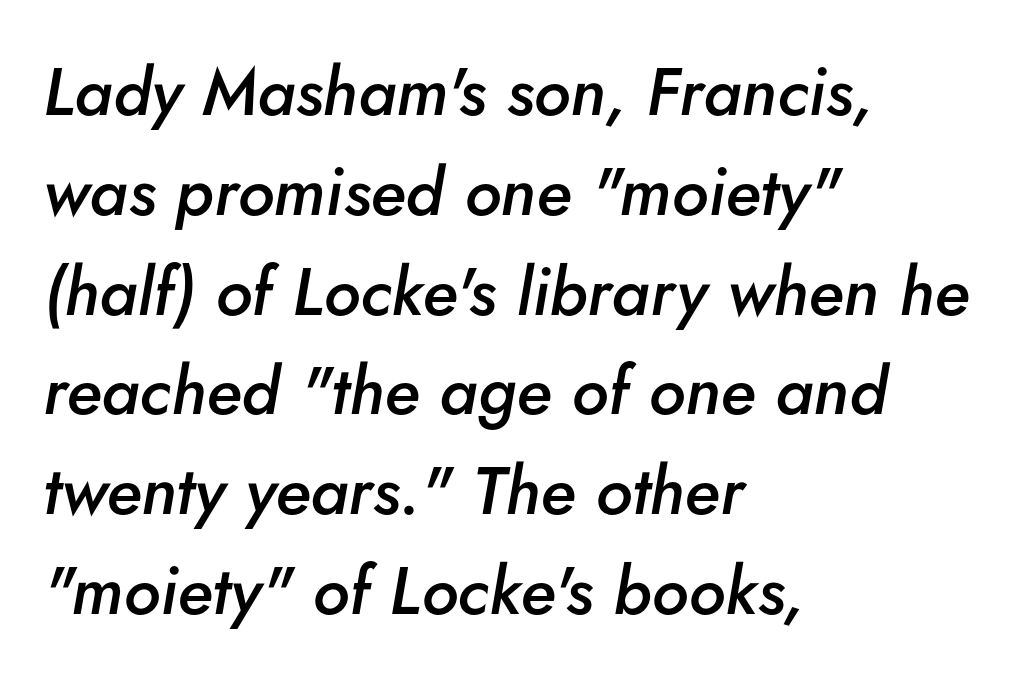
Q: Is the text bold? A: Semi-bold.
Q: Is the text italic (slanted)? A: Yes, it leans right by about 5 degrees.
Q: Is the text underlined? A: No.
Q: How is the paragraph aligned? A: Left-aligned.
Q: Is the spacing between letters normal or unusually wide? A: Normal.
Q: Is the spacing between lines tight, normal or loose? A: Normal.
Q: Width (condensed, normal, or wide)? A: Normal.
Q: Stroke contrast? A: Low.
Q: x-height? A: Small.
Q: Monospaced? A: No.
